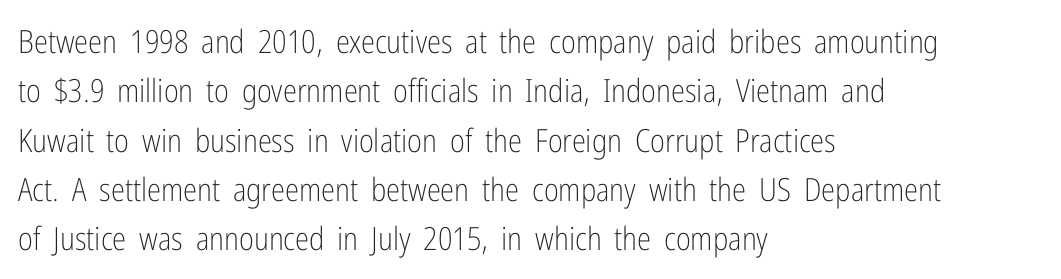
The image shows 32 px light, condensed sans-serif type, upright; set left-aligned, normal line spacing (1.54x), normal letter spacing, not underlined; low stroke contrast and a medium x-height.
